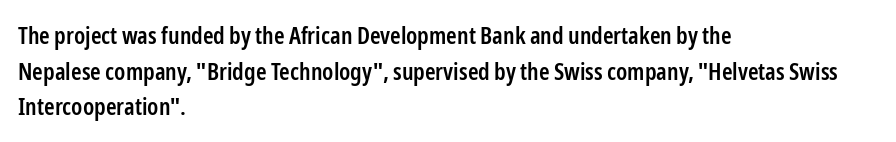
Q: Is the text bold? A: Semi-bold.
Q: Is the text italic (slanted)? A: No, it is upright.
Q: Is the text underlined? A: No.
Q: How is the paragraph aligned? A: Left-aligned.
Q: Is the spacing between letters normal or unusually wide? A: Normal.
Q: Is the spacing between lines tight, normal or loose? A: Normal.
